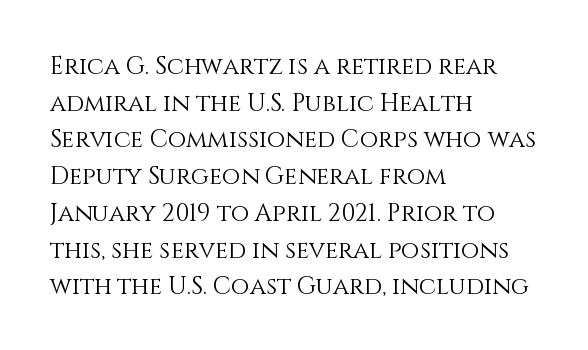
The image shows 24 px text type, upright; set left-aligned, normal line spacing (1.53x), normal letter spacing, not underlined.
